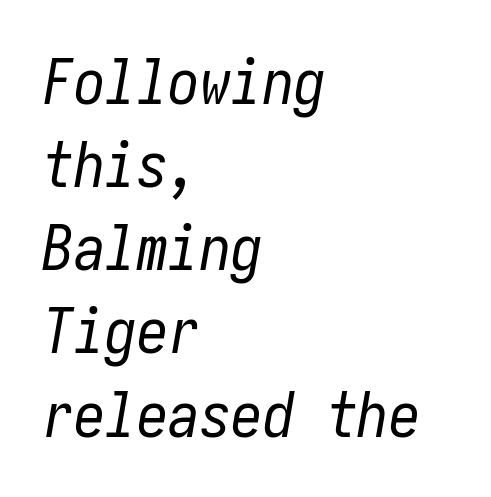
Q: Is the text bold? A: No.
Q: Is the text italic (slanted)? A: Yes, it leans right by about 10 degrees.
Q: Is the text underlined? A: No.
Q: How is the paragraph aligned? A: Left-aligned.
Q: Is the spacing between letters normal or unusually wide? A: Normal.
Q: Is the spacing between lines tight, normal or loose? A: Normal.
Q: Width (condensed, normal, or wide)? A: Condensed.
Q: Stroke contrast? A: Low.
Q: x-height? A: Medium.
